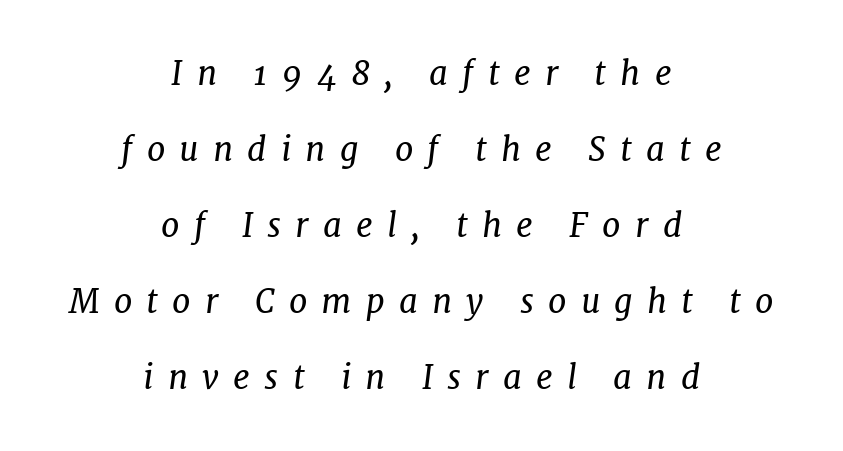
Q: Is the text bold? A: No.
Q: Is the text italic (slanted)? A: Yes, it leans right by about 7 degrees.
Q: Is the typeface a serif or a sans-serif typeface? A: Serif.
Q: Is the text underlined? A: No.
Q: How is the paragraph aligned? A: Centered.
Q: Is the spacing between letters normal or unusually wide? A: Unusually wide.
Q: Is the spacing between lines tight, normal or loose? A: Loose.
Q: Width (condensed, normal, or wide)? A: Normal.
Q: Stroke contrast? A: Low.
Q: x-height? A: Medium.
Q: Monospaced? A: No.
